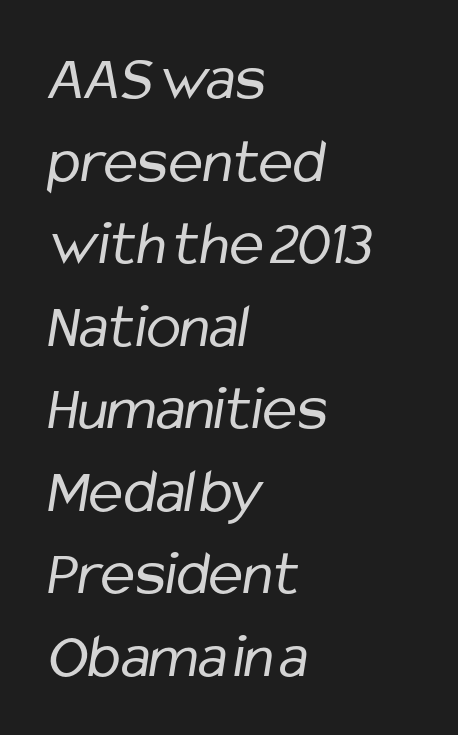
Q: Is the text bold? A: No.
Q: Is the typeface a serif or a sans-serif typeface? A: Sans-serif.
Q: Is the text underlined? A: No.
Q: How is the paragraph aligned? A: Left-aligned.
Q: Is the spacing between letters normal or unusually wide? A: Normal.
Q: Is the spacing between lines tight, normal or loose? A: Normal.
Q: Width (condensed, normal, or wide)? A: Condensed.
Q: Stroke contrast? A: Low.
Q: x-height? A: Medium.
Q: Monospaced? A: No.
